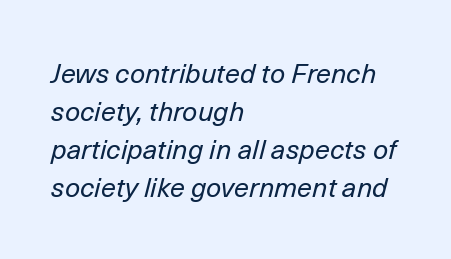
The image shows 27 px text type, italic (leaning right); set left-aligned, normal line spacing (1.41x), normal letter spacing, not underlined.
